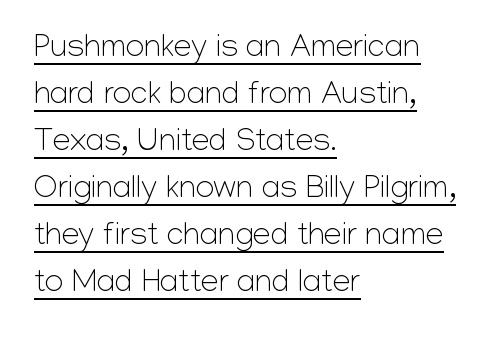
{"serif": "no", "italic": "no", "bold": "no", "weight": "light", "width": "normal", "stroke_contrast": "low", "x_height": "medium", "monospaced": "no", "underline": "yes", "align": "left", "line_spacing": "normal", "line_spacing_ratio": 1.47, "letter_spacing": "normal", "letter_spacing_em": 0.0, "glyph_px": 32}
